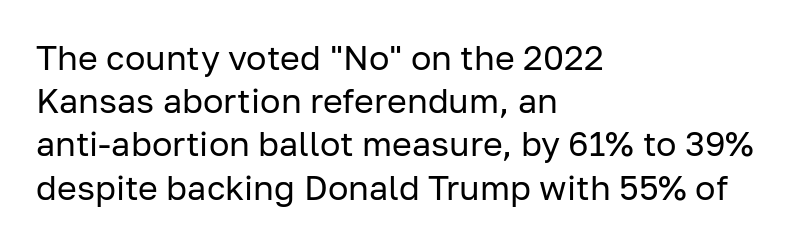
{"serif": "no", "italic": "no", "bold": "no", "weight": "regular", "width": "normal", "stroke_contrast": "low", "x_height": "medium", "monospaced": "no", "underline": "no", "align": "left", "line_spacing": "normal", "line_spacing_ratio": 1.27, "letter_spacing": "normal", "letter_spacing_em": 0.0, "glyph_px": 34}
